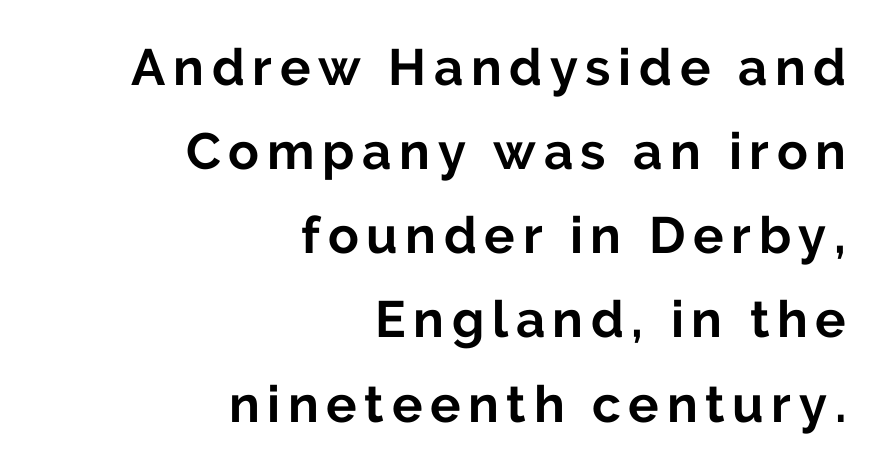
{"serif": "no", "italic": "no", "bold": "yes", "weight": "bold", "width": "normal", "stroke_contrast": "low", "x_height": "medium", "monospaced": "no", "underline": "no", "align": "right", "line_spacing": "normal", "line_spacing_ratio": 1.65, "glyph_px": 51}
